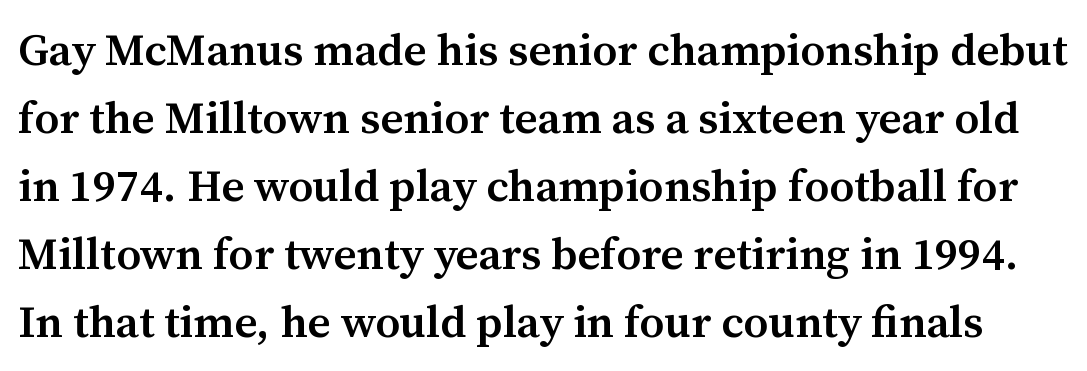
Caption: standard tracking, unaltered. Notice how the stems are strictly vertical — no italics here. The gap between lines stays unmarked. Varying glyph widths throughout — classic text-font behaviour. How heavy is the stroke? Medium-heavy — a semibold, shy of bold.
